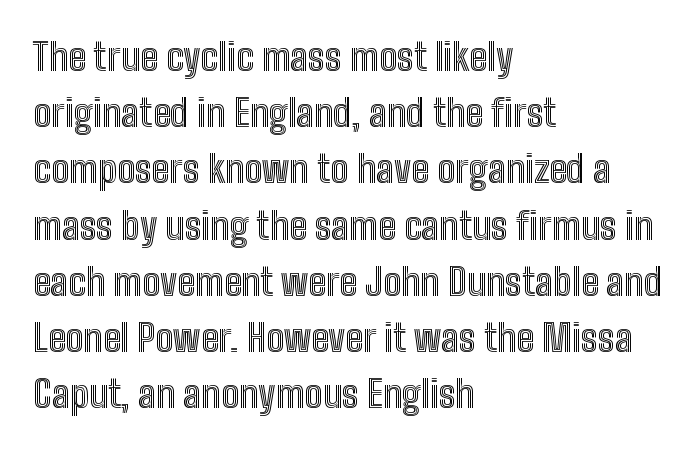
Q: Is the text italic (slanted)? A: No, it is upright.
Q: Is the text underlined? A: No.
Q: How is the paragraph aligned? A: Left-aligned.
Q: Is the spacing between letters normal or unusually wide? A: Normal.
Q: Is the spacing between lines tight, normal or loose? A: Normal.
Q: Width (condensed, normal, or wide)? A: Condensed.
Q: x-height? A: Medium.
Q: Monospaced? A: No.
